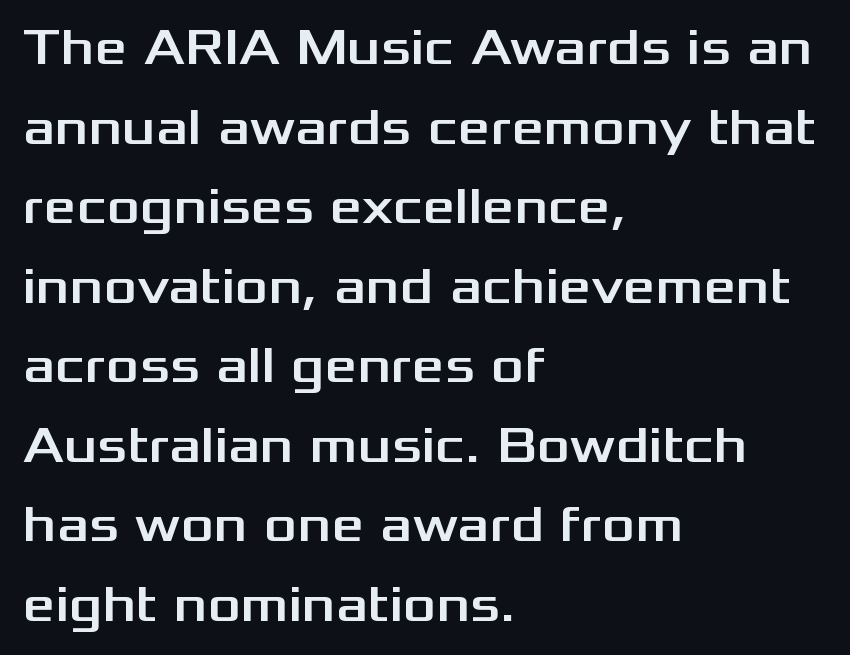
The lettering stays uniformly vertical, giving the passage a roman look. The gap between lines stays unmarked. Horizontal alignment here is leftward, the default for most running prose. Short note: letters normally spaced. Spacing verdict: proportional, widths tailored to each character.
